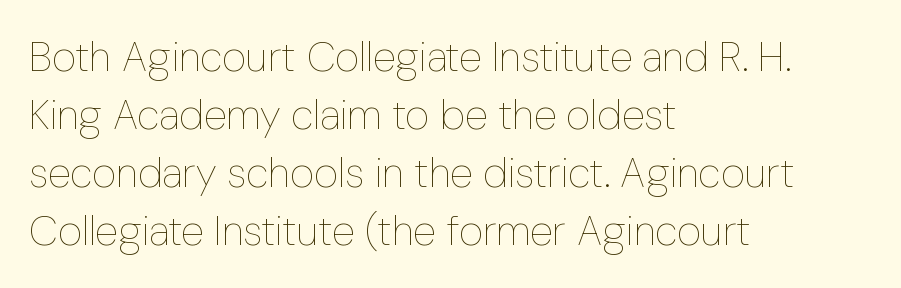
If you drew a ruler down the left edge, every line would touch it. The horizontal fit of the characters is conventional and even. Vertically, the passage feels balanced, rows spaced as you'd expect. Letters rest on an invisible, unmarked baseline.
